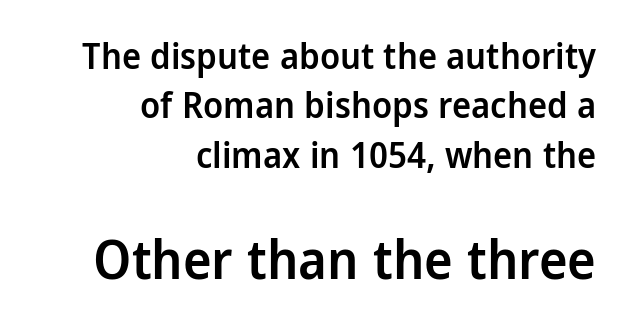
The image shows 54 px semibold sans-serif type, upright; set right-aligned, normal line spacing (1.37x), normal letter spacing, not underlined; the second (bottom) block is 1.5x larger; low stroke contrast and a medium x-height.
